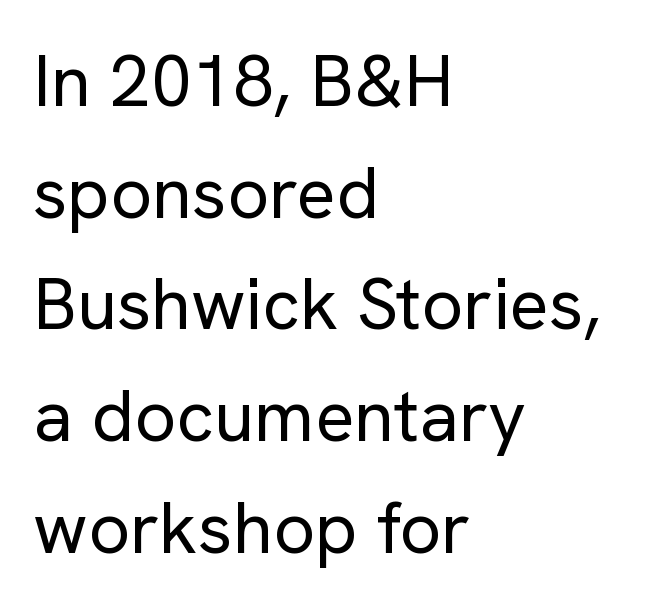
{"serif": "no", "italic": "no", "bold": "no", "weight": "regular", "width": "normal", "stroke_contrast": "low", "x_height": "medium", "monospaced": "no", "underline": "no", "align": "left", "line_spacing": "normal", "line_spacing_ratio": 1.53, "letter_spacing": "normal", "letter_spacing_em": 0.0, "glyph_px": 73}
